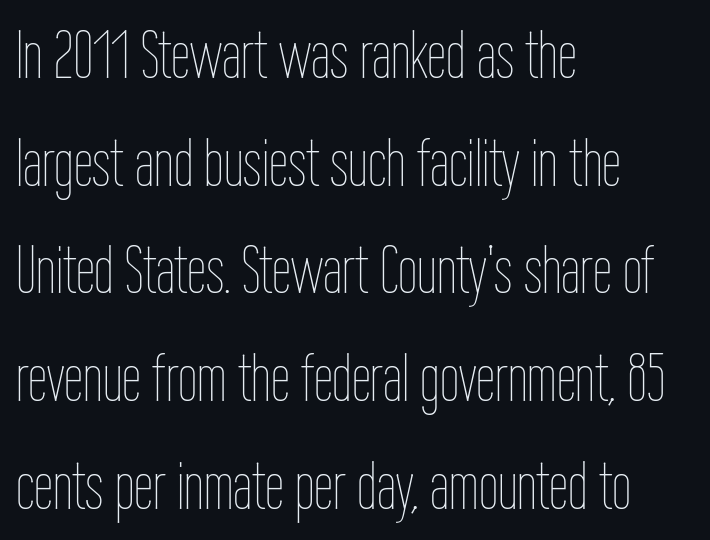
The image shows 69 px thin, condensed type, upright; set left-aligned, normal line spacing (1.56x), normal letter spacing, not underlined; low stroke contrast and a medium x-height.
